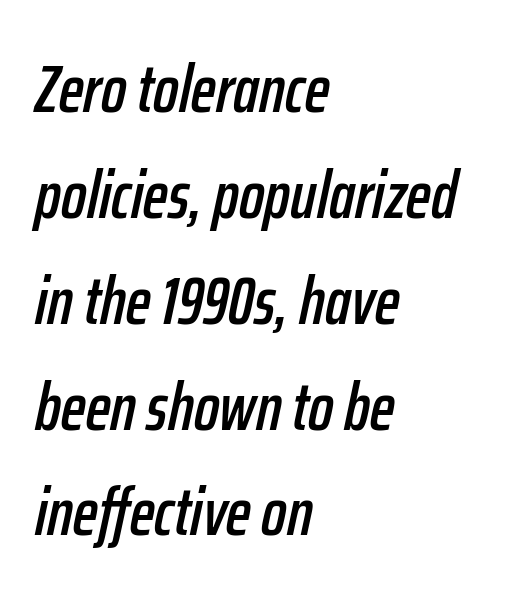
{"italic": "yes", "lean": "right", "slant_degrees": 12, "width": "condensed", "stroke_contrast": "low", "x_height": "medium", "monospaced": "no", "underline": "no", "align": "left", "line_spacing": "normal", "line_spacing_ratio": 1.58, "letter_spacing": "normal", "letter_spacing_em": 0.0, "glyph_px": 67}
